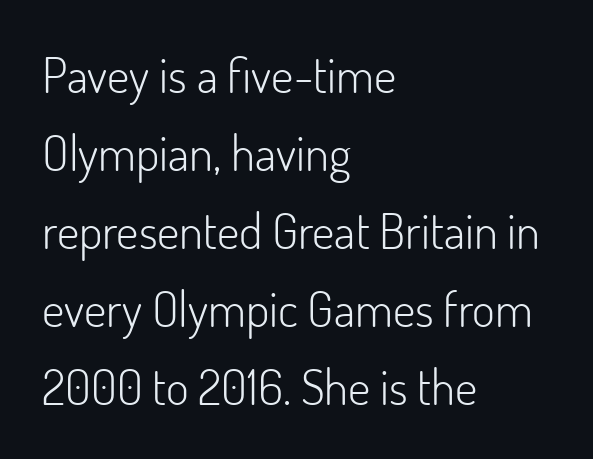
The image shows 49 px light sans-serif type, upright; set left-aligned, normal line spacing (1.59x), normal letter spacing, not underlined; low stroke contrast and a small x-height.
